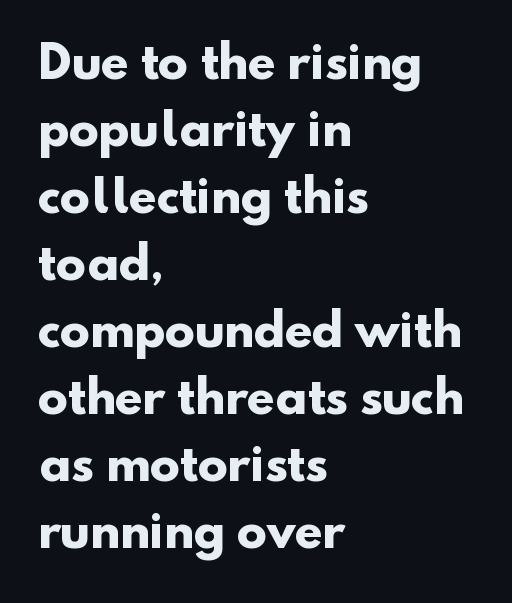
{"serif": "no", "bold": "yes", "weight": "heavy", "width": "normal", "stroke_contrast": "low", "x_height": "small", "monospaced": "no", "underline": "no", "align": "left", "line_spacing": "normal", "line_spacing_ratio": 1.49, "letter_spacing": "normal", "letter_spacing_em": 0.0, "glyph_px": 45}
